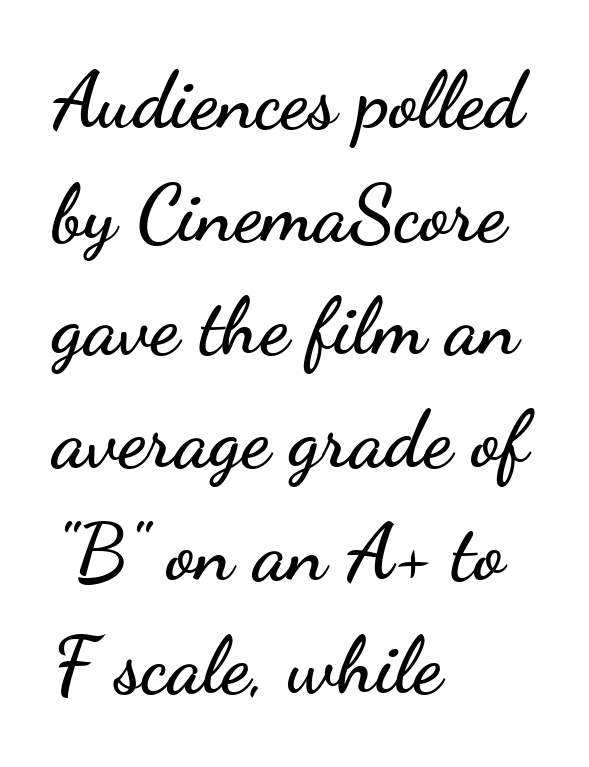
{"serif": "no", "width": "wide", "stroke_contrast": "low", "x_height": "small", "monospaced": "no", "underline": "no", "align": "left", "line_spacing": "normal", "line_spacing_ratio": 1.43, "letter_spacing": "normal", "letter_spacing_em": 0.0, "glyph_px": 79}
